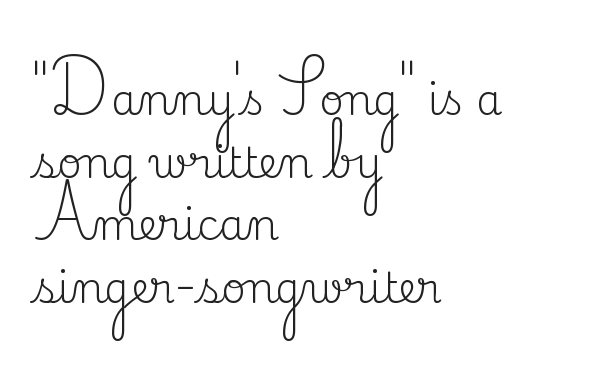
{"serif": "yes", "italic": "no", "bold": "no", "weight": "regular", "width": "normal", "stroke_contrast": "medium", "x_height": "small", "monospaced": "no", "underline": "no", "align": "left", "line_spacing": "normal", "line_spacing_ratio": 1.49, "letter_spacing": "normal", "letter_spacing_em": 0.0, "glyph_px": 42}
